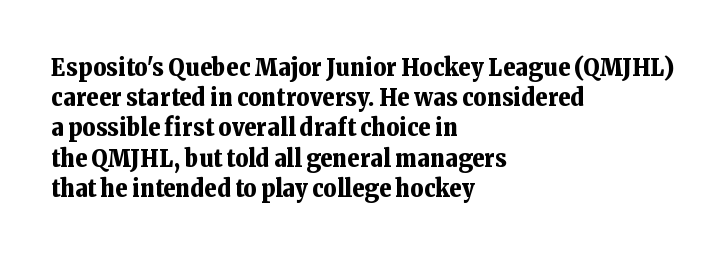
The passage shown is emphatically bold. The space directly below the letters is spotless. Tracking here is standard; glyphs follow each other at the usual distance. Where is the straight margin? On the left.
